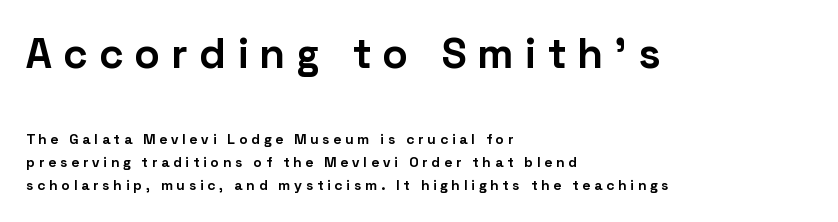
The image shows 42 px bold sans-serif type, upright; set left-aligned, normal line spacing (1.67x), unusually wide letter spacing (+0.29 em), not underlined; the first (top) block is 3.0x larger; low stroke contrast and a medium x-height.
